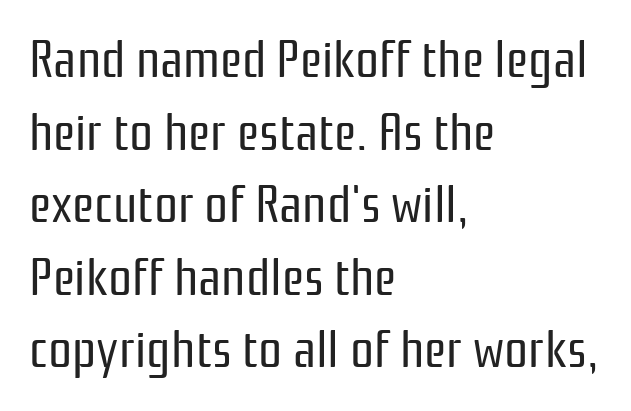
Q: Is the text bold? A: No.
Q: Is the text italic (slanted)? A: No, it is upright.
Q: Is the typeface a serif or a sans-serif typeface? A: Sans-serif.
Q: Is the text underlined? A: No.
Q: How is the paragraph aligned? A: Left-aligned.
Q: Is the spacing between letters normal or unusually wide? A: Normal.
Q: Is the spacing between lines tight, normal or loose? A: Normal.
Q: Width (condensed, normal, or wide)? A: Condensed.
Q: Stroke contrast? A: Low.
Q: x-height? A: Medium.
Q: Monospaced? A: No.
